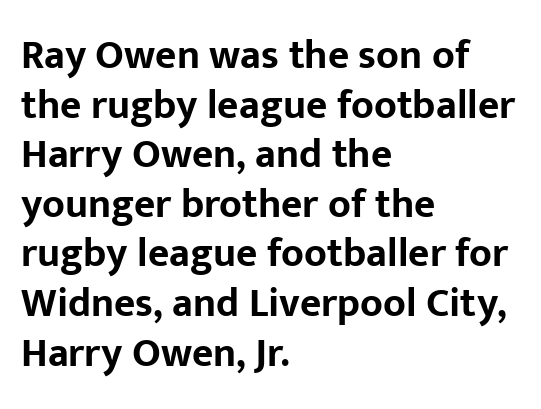
Q: Is the text bold? A: Yes.
Q: Is the text italic (slanted)? A: No, it is upright.
Q: Is the typeface a serif or a sans-serif typeface? A: Sans-serif.
Q: Is the text underlined? A: No.
Q: How is the paragraph aligned? A: Left-aligned.
Q: Is the spacing between letters normal or unusually wide? A: Normal.
Q: Width (condensed, normal, or wide)? A: Normal.
Q: Stroke contrast? A: Low.
Q: x-height? A: Medium.
Q: Monospaced? A: No.
